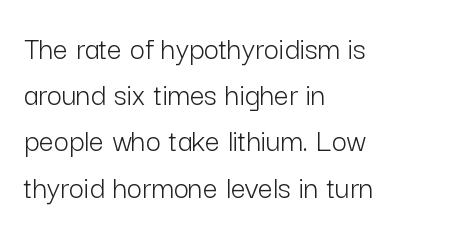
{"serif": "no", "italic": "no", "bold": "no", "weight": "light", "width": "normal", "stroke_contrast": "low", "x_height": "medium", "monospaced": "no", "underline": "no", "align": "left", "line_spacing": "normal", "line_spacing_ratio": 1.4, "letter_spacing": "normal", "letter_spacing_em": 0.0, "glyph_px": 33}
